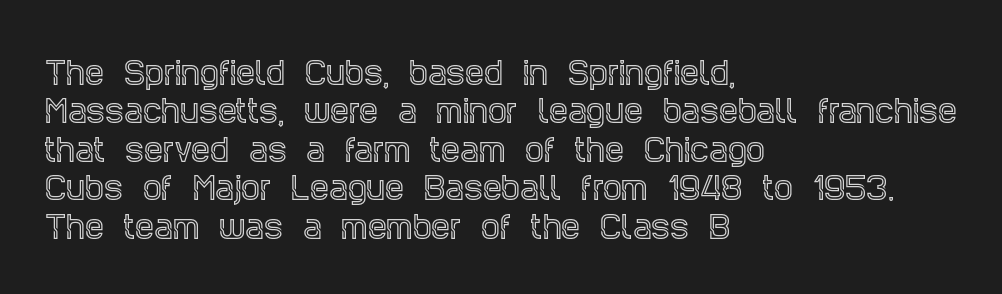
The space beneath each line is pristine and unruled. Reading down the block, your eye returns to a fixed left position each line. Characters remain perfectly vertical along every line. The face used here is proportionally spaced, like ordinary book or web type. A serif font was chosen for this passage.
